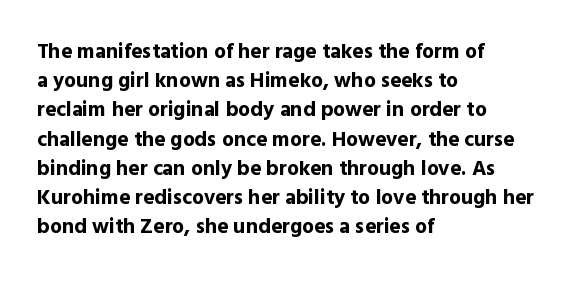
Q: Is the text bold? A: Yes.
Q: Is the text italic (slanted)? A: No, it is upright.
Q: Is the text underlined? A: No.
Q: How is the paragraph aligned? A: Left-aligned.
Q: Is the spacing between letters normal or unusually wide? A: Normal.
Q: Is the spacing between lines tight, normal or loose? A: Normal.
